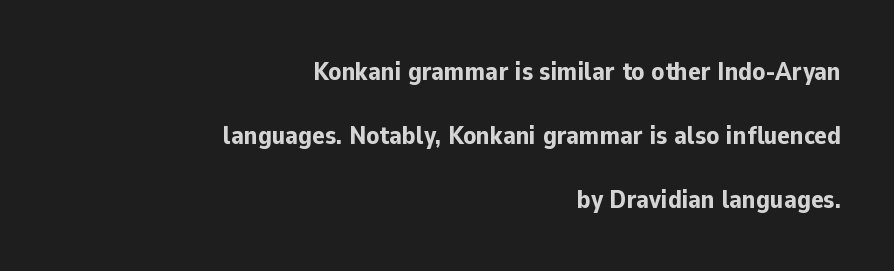
The image shows 26 px bold type, upright; set right-aligned, loose line spacing (2.46x), normal letter spacing, not underlined.
